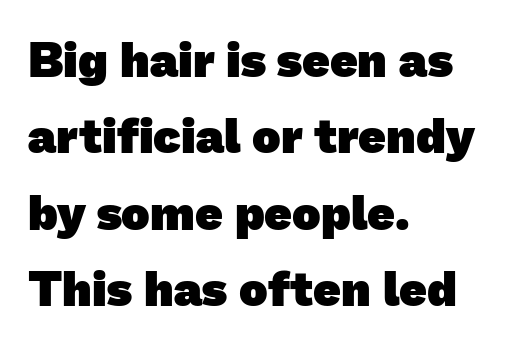
{"serif": "no", "bold": "yes", "weight": "heavy", "width": "normal", "stroke_contrast": "low", "x_height": "medium", "monospaced": "no", "underline": "no", "align": "left", "line_spacing": "normal", "line_spacing_ratio": 1.59, "letter_spacing": "normal", "letter_spacing_em": 0.0, "glyph_px": 48}
